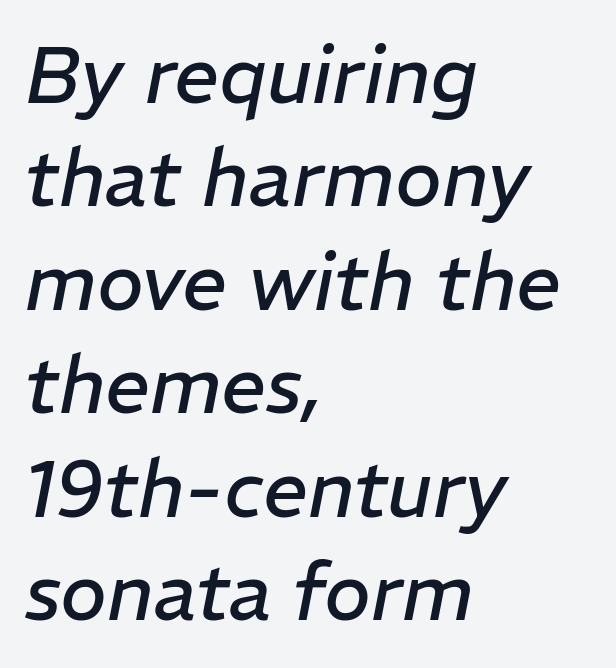
Q: Is the text bold? A: No.
Q: Is the text italic (slanted)? A: Yes, it leans right by about 11 degrees.
Q: Is the text underlined? A: No.
Q: How is the paragraph aligned? A: Left-aligned.
Q: Is the spacing between letters normal or unusually wide? A: Normal.
Q: Is the spacing between lines tight, normal or loose? A: Normal.
Q: Width (condensed, normal, or wide)? A: Normal.
Q: Stroke contrast? A: Low.
Q: x-height? A: Medium.
Q: Monospaced? A: No.
